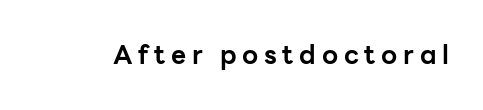
A dark, heavy texture on the line: the type is bold. The face used here is rendered with a markedly widened letterfit. Clear beneath every line of the passage. No italicization has been applied; the sample stays upright.
